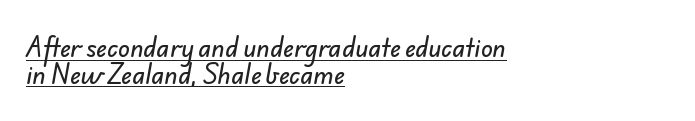
The image shows 24 px text type; set left-aligned, tight line spacing (1.11x), normal letter spacing, underlined.
